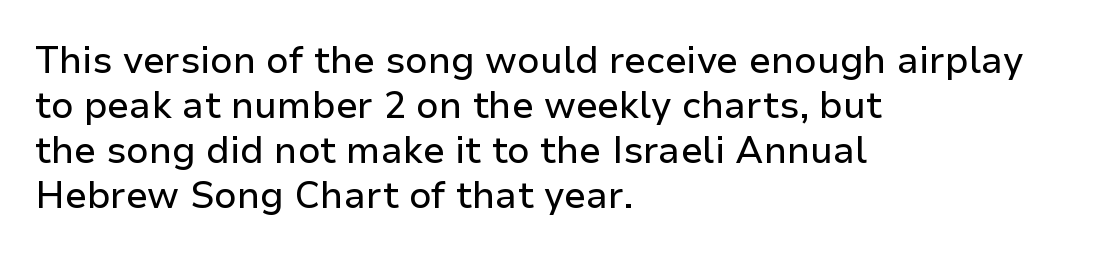
These lines are rendered in a variable-pitch font. Examine the stroke ends and you'll find no serifs. The gaps between neighbouring characters are ordinary and unremarkable. In terms of posture, this sample is upright.
